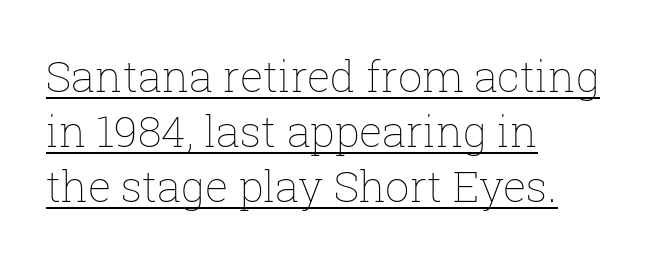
Q: Is the text bold? A: No.
Q: Is the text italic (slanted)? A: No, it is upright.
Q: Is the text underlined? A: Yes.
Q: How is the paragraph aligned? A: Left-aligned.
Q: Is the spacing between letters normal or unusually wide? A: Normal.
Q: Is the spacing between lines tight, normal or loose? A: Normal.
Q: Width (condensed, normal, or wide)? A: Normal.
Q: Stroke contrast? A: Low.
Q: x-height? A: Medium.
Q: Monospaced? A: No.
